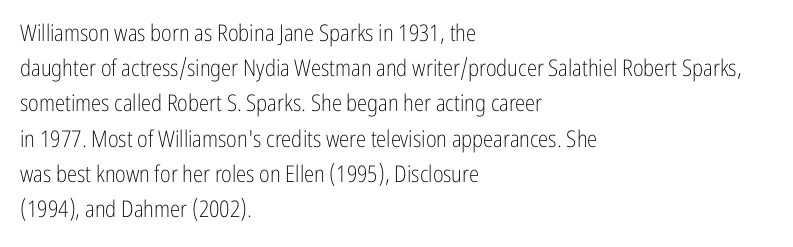
The image shows 23 px text type, upright; set left-aligned, normal line spacing (1.53x), normal letter spacing, not underlined.
